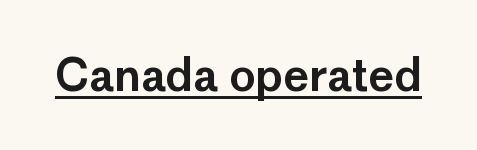
The image shows 44 px sans-serif type, upright; set normal letter spacing, underlined; low stroke contrast and a medium x-height.
